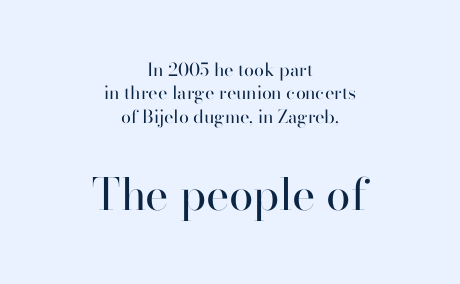
The image shows 44 px regular-weight serif type, upright; set centered, normal line spacing (1.3x), normal letter spacing, not underlined; the second (bottom) block is 2.44x larger; high stroke contrast and a small x-height.
